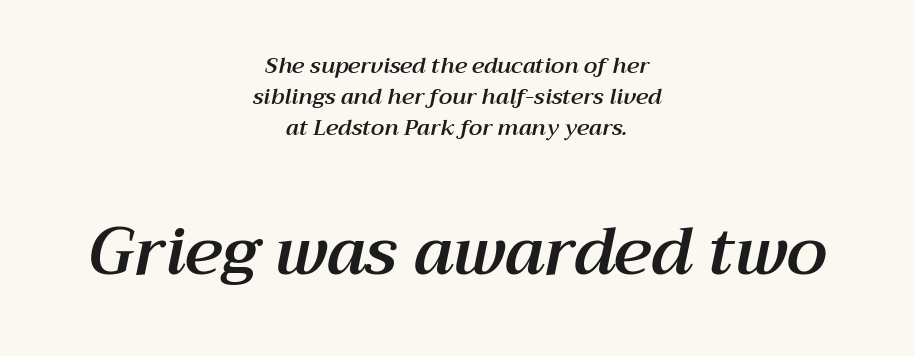
The image shows 67 px text type, italic (leaning right); set centered, normal line spacing (1.41x), normal letter spacing, not underlined; the second (bottom) block is 3.05x larger; medium stroke contrast and a medium x-height.
